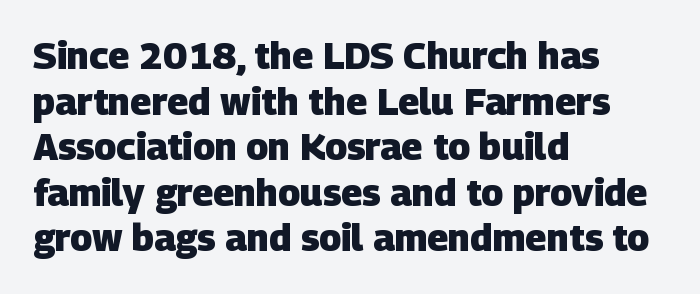
{"serif": "no", "bold": "yes", "weight": "heavy", "width": "normal", "stroke_contrast": "low", "x_height": "large", "monospaced": "no", "underline": "no", "align": "left", "line_spacing_ratio": 1.23, "letter_spacing": "normal", "letter_spacing_em": 0.0, "glyph_px": 37}
